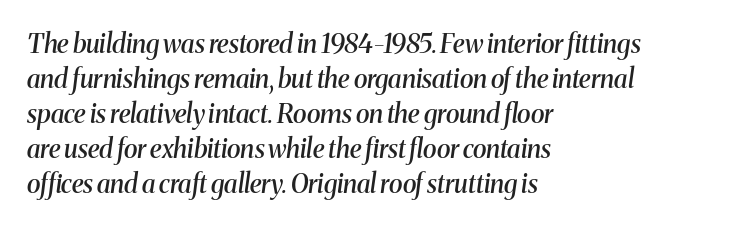
Q: Is the text bold? A: Semi-bold.
Q: Is the text italic (slanted)? A: Yes, it leans right by about 8 degrees.
Q: Is the text underlined? A: No.
Q: How is the paragraph aligned? A: Left-aligned.
Q: Is the spacing between letters normal or unusually wide? A: Normal.
Q: Is the spacing between lines tight, normal or loose? A: Normal.
